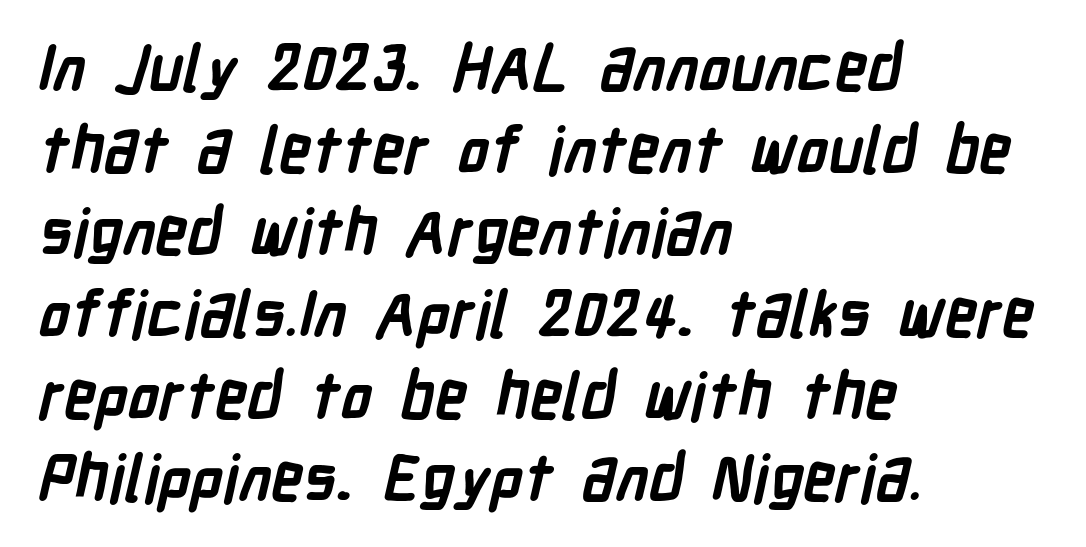
The image shows 64 px semibold, condensed sans-serif type; set left-aligned, normal line spacing (1.28x), normal letter spacing, not underlined; low stroke contrast and a medium x-height.
